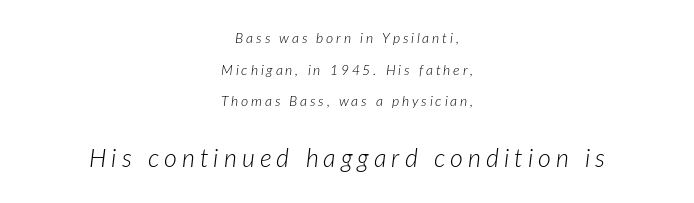
{"italic": "yes", "lean": "right", "slant_degrees": 7, "bold": "no", "underline": "no", "align": "center", "line_spacing": "loose", "line_spacing_ratio": 2.26, "letter_spacing": "wide", "letter_spacing_em": 0.2, "larger_block": "second", "size_ratio": 1.79, "glyph_px": 25}
